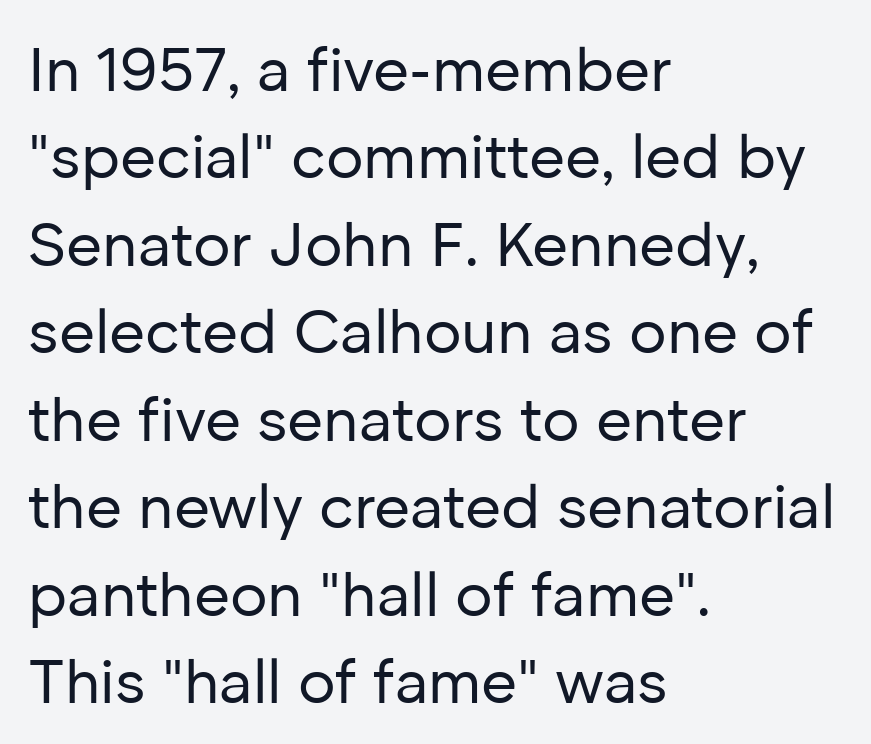
Q: Is the text bold? A: No.
Q: Is the text italic (slanted)? A: No, it is upright.
Q: Is the typeface a serif or a sans-serif typeface? A: Sans-serif.
Q: Is the text underlined? A: No.
Q: How is the paragraph aligned? A: Left-aligned.
Q: Is the spacing between letters normal or unusually wide? A: Normal.
Q: Is the spacing between lines tight, normal or loose? A: Normal.
Q: Width (condensed, normal, or wide)? A: Normal.
Q: Stroke contrast? A: Low.
Q: x-height? A: Medium.
Q: Monospaced? A: No.
